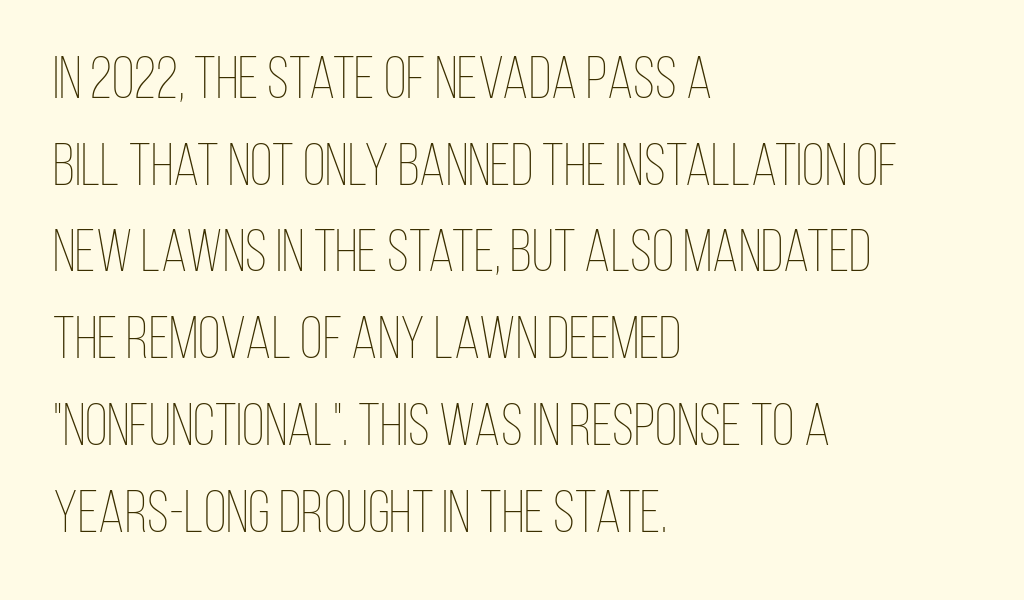
{"italic": "no", "bold": "no", "weight": "thin", "width": "condensed", "stroke_contrast": "low", "x_height": "large", "monospaced": "no", "underline": "no", "align": "left", "line_spacing": "normal", "line_spacing_ratio": 1.47, "letter_spacing": "normal", "letter_spacing_em": 0.0, "glyph_px": 59}
